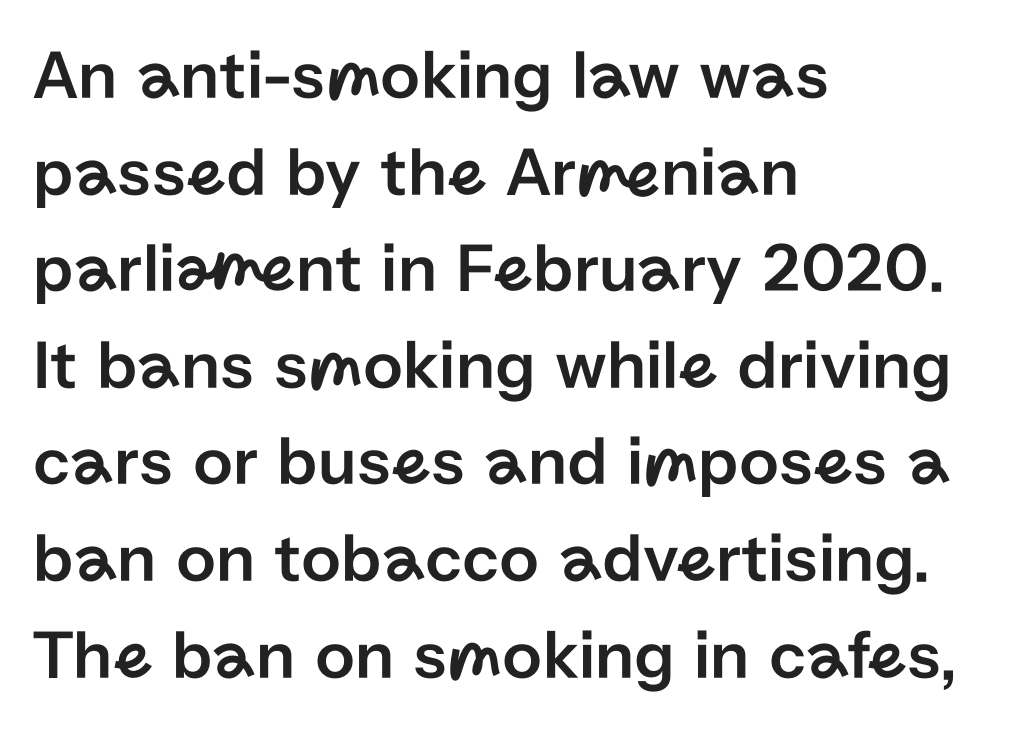
The image shows 70 px sans-serif type, upright; set left-aligned, normal line spacing (1.38x), normal letter spacing, not underlined; low stroke contrast and a medium x-height.
